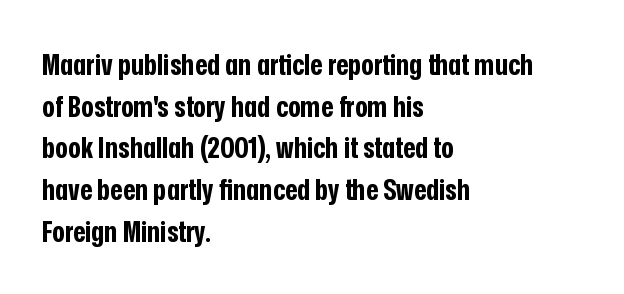
The image shows 30 px bold, condensed sans-serif type, upright; set left-aligned, normal line spacing (1.39x), normal letter spacing, not underlined; low stroke contrast and a medium x-height.
